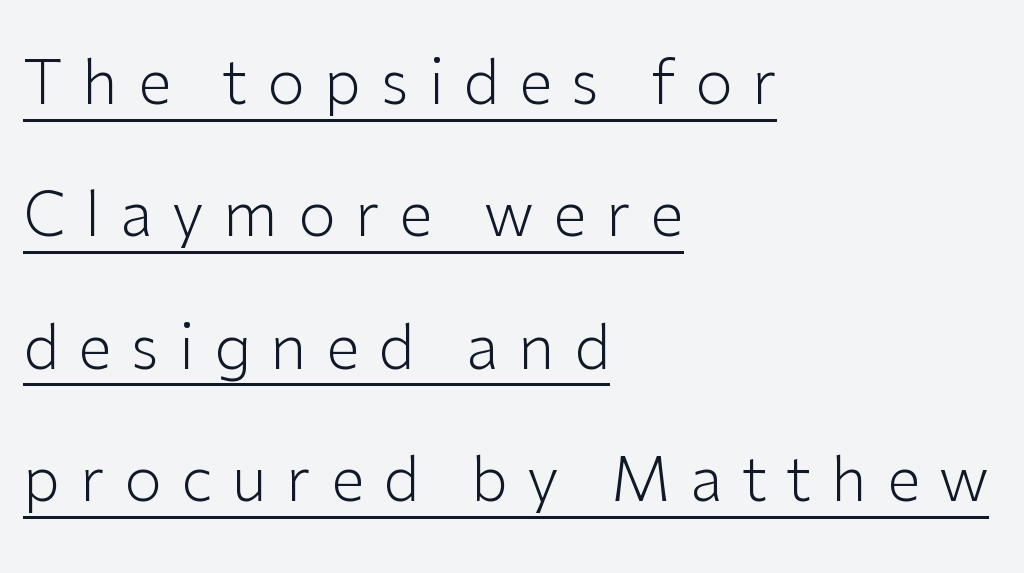
Q: Is the text bold? A: No.
Q: Is the text italic (slanted)? A: No, it is upright.
Q: Is the typeface a serif or a sans-serif typeface? A: Sans-serif.
Q: Is the text underlined? A: Yes.
Q: How is the paragraph aligned? A: Left-aligned.
Q: Is the spacing between letters normal or unusually wide? A: Unusually wide.
Q: Is the spacing between lines tight, normal or loose? A: Loose.
Q: Width (condensed, normal, or wide)? A: Normal.
Q: Stroke contrast? A: Low.
Q: x-height? A: Medium.
Q: Monospaced? A: No.
